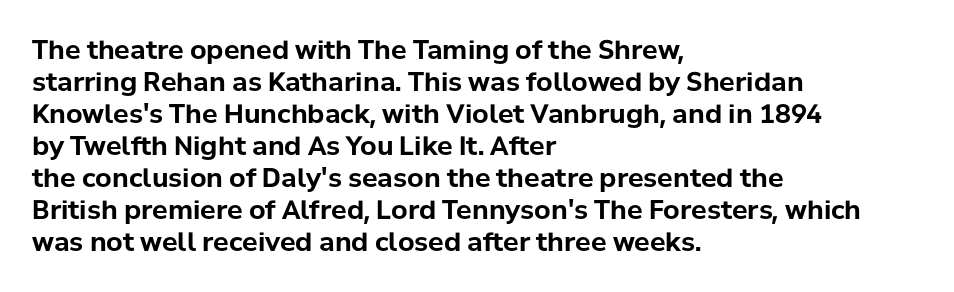
{"italic": "no", "bold": "yes", "underline": "no", "align": "left", "line_spacing_ratio": 1.23, "letter_spacing": "normal", "letter_spacing_em": 0.0, "glyph_px": 26}
